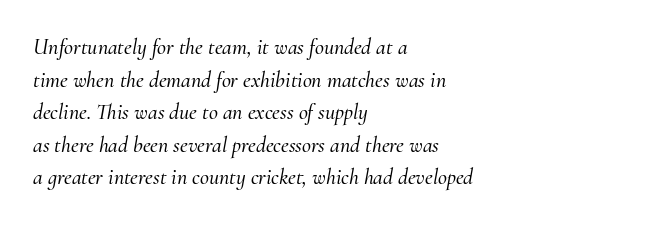
The image shows 22 px text type, italic (leaning right); set left-aligned, normal line spacing (1.48x), normal letter spacing, not underlined.
